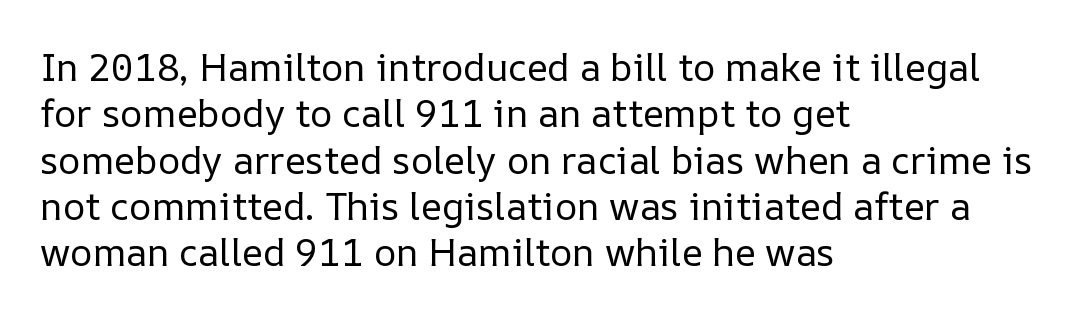
Q: Is the text bold? A: No.
Q: Is the text italic (slanted)? A: No, it is upright.
Q: Is the text underlined? A: No.
Q: How is the paragraph aligned? A: Left-aligned.
Q: Is the spacing between letters normal or unusually wide? A: Normal.
Q: Width (condensed, normal, or wide)? A: Normal.
Q: Stroke contrast? A: Low.
Q: x-height? A: Medium.
Q: Monospaced? A: No.
